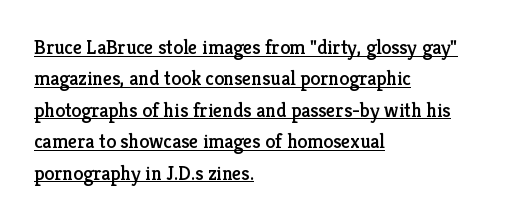
{"italic": "no", "underline": "yes", "align": "left", "line_spacing": "normal", "line_spacing_ratio": 1.57, "letter_spacing": "normal", "letter_spacing_em": 0.0, "glyph_px": 20}
